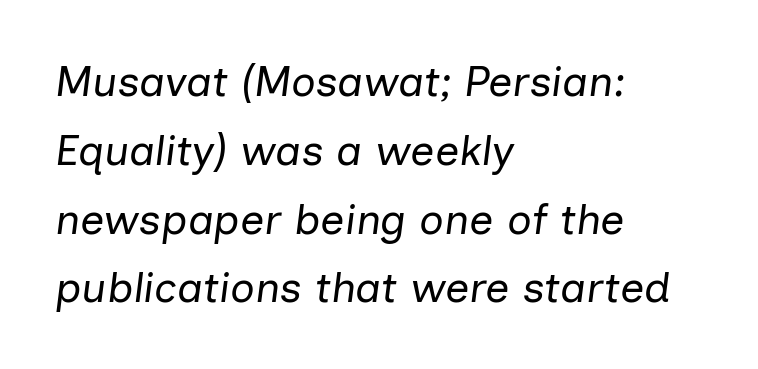
Style check: oblique. Line beginnings align vertically; line endings do not. The space directly below the letters is spotless. Note the varied advance widths — an 'i' is clearly narrower than an 'm'. The face looks like a standard text weight, possibly lighter. Regular leading.
